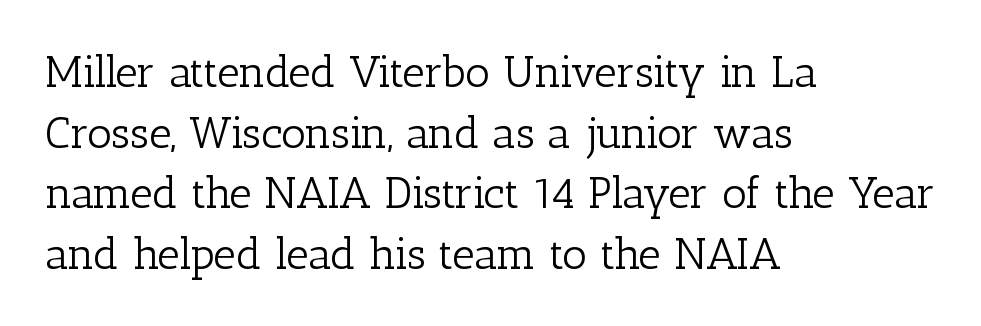
{"serif": "yes", "italic": "no", "bold": "no", "weight": "light", "width": "normal", "stroke_contrast": "low", "x_height": "medium", "monospaced": "no", "underline": "no", "align": "left", "line_spacing": "normal", "line_spacing_ratio": 1.38, "letter_spacing": "normal", "letter_spacing_em": 0.0, "glyph_px": 44}
